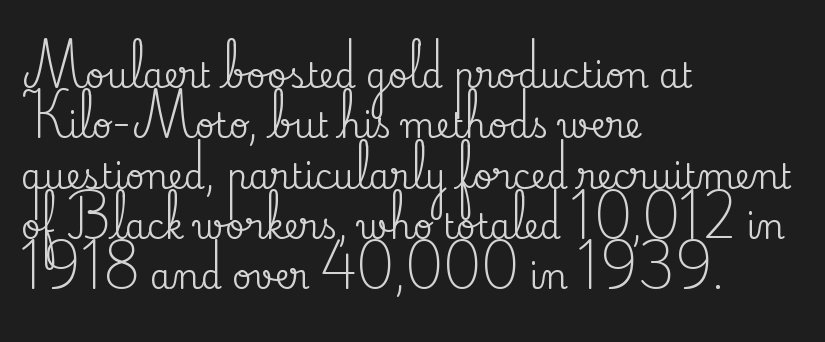
The image shows 34 px serif type, upright; set left-aligned, normal line spacing (1.48x), normal letter spacing, not underlined; medium stroke contrast and a small x-height.
